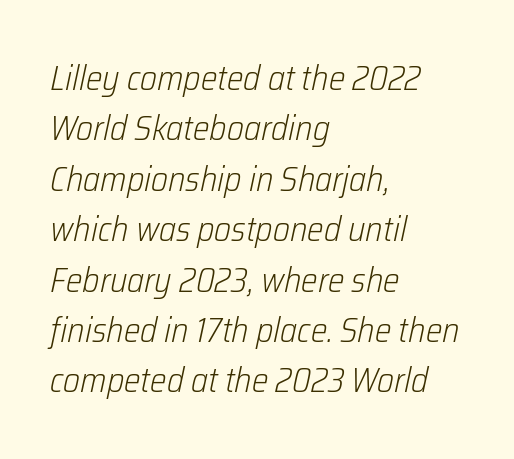
{"italic": "yes", "lean": "right", "slant_degrees": 12, "bold": "no", "weight": "light", "width": "condensed", "stroke_contrast": "low", "x_height": "medium", "monospaced": "no", "underline": "no", "align": "left", "line_spacing": "normal", "line_spacing_ratio": 1.44, "letter_spacing": "normal", "letter_spacing_em": 0.0, "glyph_px": 35}
